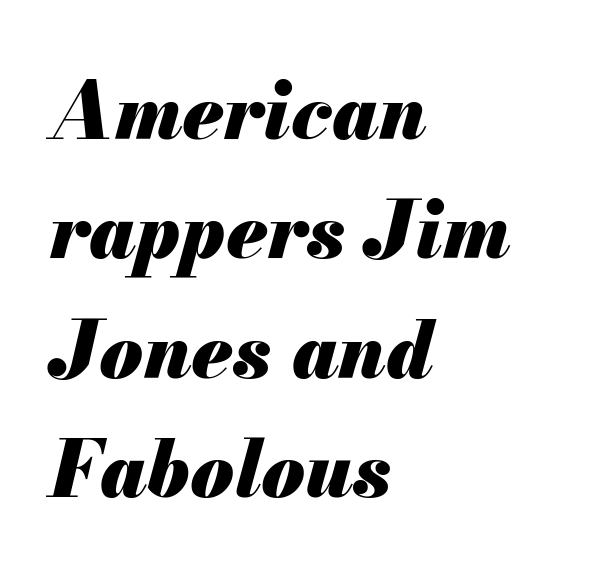
{"italic": "yes", "lean": "right", "slant_degrees": 13, "bold": "yes", "weight": "heavy", "width": "normal", "stroke_contrast": "medium", "x_height": "small", "monospaced": "no", "underline": "no", "align": "left", "line_spacing": "normal", "line_spacing_ratio": 1.51, "letter_spacing": "normal", "letter_spacing_em": 0.0, "glyph_px": 79}
